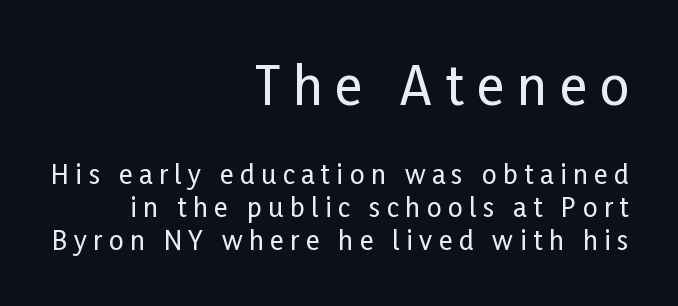
Q: Is the text italic (slanted)? A: No, it is upright.
Q: Is the typeface a serif or a sans-serif typeface? A: Sans-serif.
Q: Is the text underlined? A: No.
Q: How is the paragraph aligned? A: Right-aligned.
Q: Is the spacing between letters normal or unusually wide? A: Unusually wide.
Q: Is the spacing between lines tight, normal or loose? A: Normal.
Q: Which block of text is set in a larger size, the first (top) or the second (bottom)? A: The first (top) one.
Q: Width (condensed, normal, or wide)? A: Condensed.
Q: Stroke contrast? A: Low.
Q: x-height? A: Medium.
Q: Monospaced? A: No.
